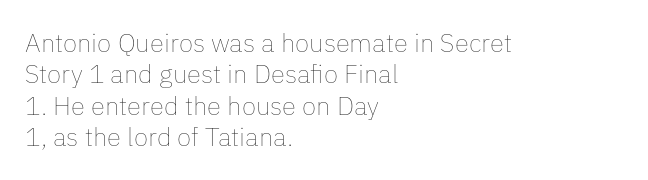
Q: Is the text bold? A: No.
Q: Is the text italic (slanted)? A: No, it is upright.
Q: Is the text underlined? A: No.
Q: How is the paragraph aligned? A: Left-aligned.
Q: Is the spacing between letters normal or unusually wide? A: Normal.
